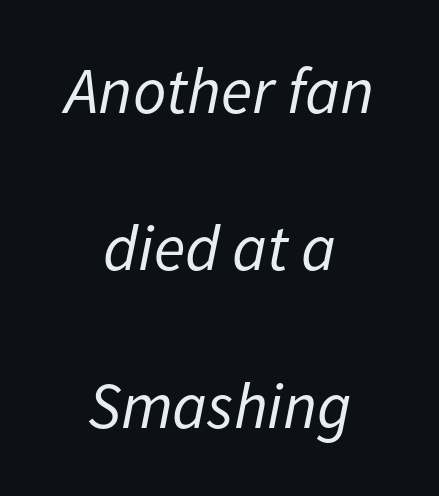
{"italic": "yes", "lean": "right", "slant_degrees": 11, "bold": "no", "weight": "regular", "width": "normal", "stroke_contrast": "low", "x_height": "medium", "monospaced": "no", "underline": "no", "align": "center", "line_spacing": "loose", "line_spacing_ratio": 2.42, "letter_spacing": "normal", "letter_spacing_em": 0.0, "glyph_px": 65}
